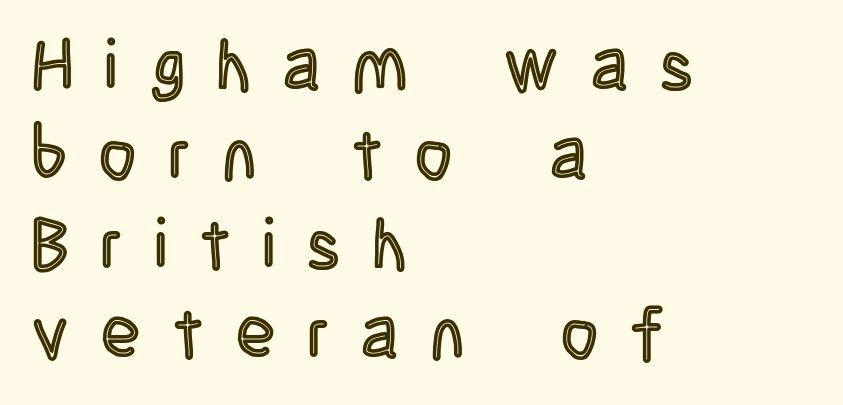
{"italic": "no", "width": "condensed", "x_height": "large", "monospaced": "no", "underline": "no", "align": "left", "line_spacing": "normal", "line_spacing_ratio": 1.26, "letter_spacing": "wide", "letter_spacing_em": 0.46, "glyph_px": 71}
